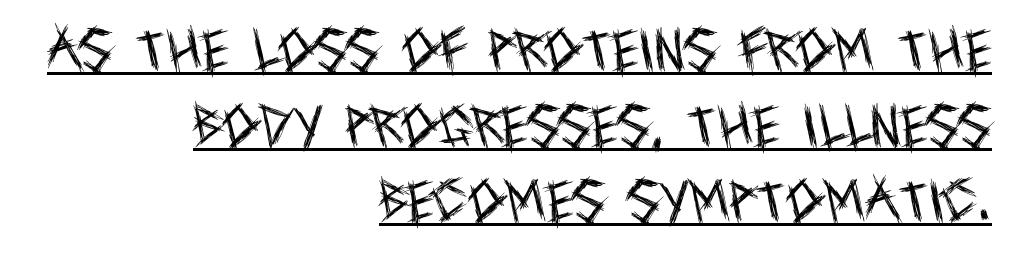
The image shows 47 px regular-weight, condensed sans-serif type, upright; set right-aligned, normal line spacing (1.61x), normal letter spacing, underlined; a large x-height.
